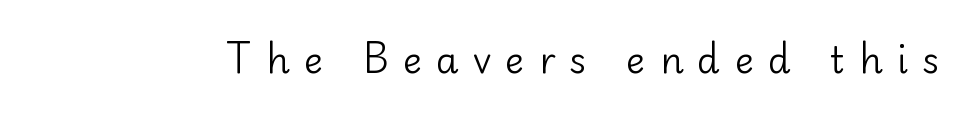
The image shows 36 px regular-weight sans-serif type, upright; set unusually wide letter spacing (+0.4 em), not underlined; low stroke contrast and a small x-height.
